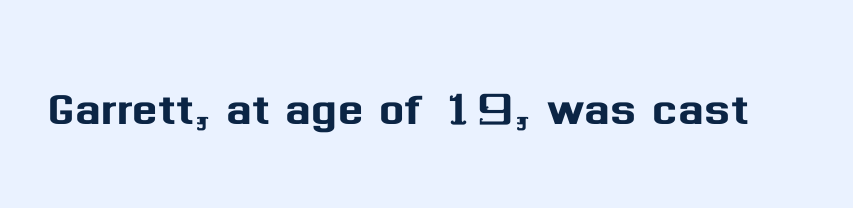
Q: Is the text italic (slanted)? A: No, it is upright.
Q: Is the typeface a serif or a sans-serif typeface? A: Sans-serif.
Q: Is the text underlined? A: No.
Q: Is the spacing between letters normal or unusually wide? A: Normal.
Q: Width (condensed, normal, or wide)? A: Normal.
Q: Stroke contrast? A: Medium.
Q: x-height? A: Medium.
Q: Monospaced? A: No.
